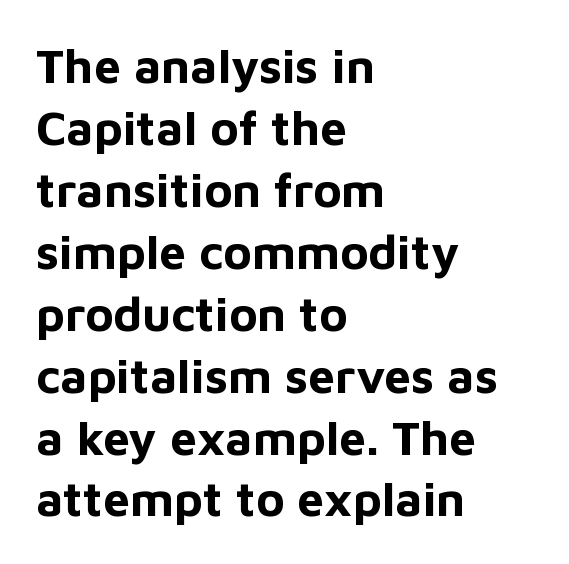
{"serif": "no", "italic": "no", "bold": "yes", "weight": "bold", "width": "normal", "stroke_contrast": "low", "x_height": "medium", "monospaced": "no", "underline": "no", "align": "left", "line_spacing": "normal", "line_spacing_ratio": 1.29, "letter_spacing": "normal", "letter_spacing_em": 0.0, "glyph_px": 48}
